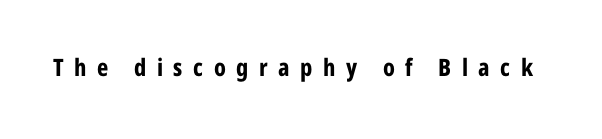
Q: Is the text bold? A: Yes.
Q: Is the text italic (slanted)? A: No, it is upright.
Q: Is the text underlined? A: No.
Q: Is the spacing between letters normal or unusually wide? A: Unusually wide.
